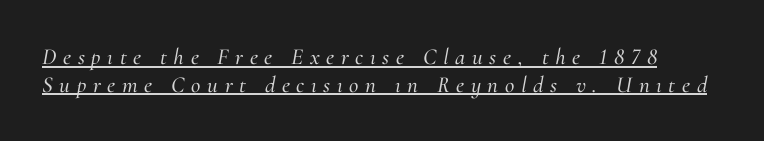
The image shows 23 px text type, italic (leaning right); set line spacing 1.2x, unusually wide letter spacing (+0.29 em), underlined.
